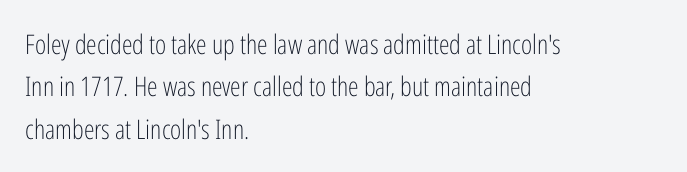
Characters follow at the spacing the type designer built in. Where is the straight margin? On the left. Weight: regular or lighter. Check the space under the baseline: it is left empty. Each new line begins a customary step beneath the previous one.
